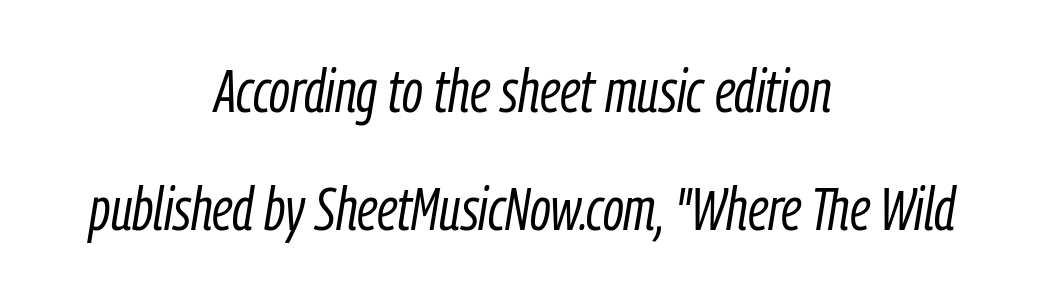
The image shows 61 px light, condensed type, italic (leaning right); set centered, loose line spacing (1.94x), normal letter spacing, not underlined; low stroke contrast and a medium x-height.
